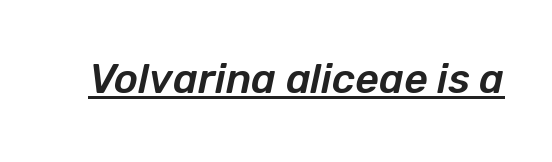
{"italic": "yes", "lean": "right", "slant_degrees": 12, "width": "normal", "stroke_contrast": "low", "x_height": "medium", "monospaced": "no", "underline": "yes", "letter_spacing": "normal", "letter_spacing_em": 0.0, "glyph_px": 41}
